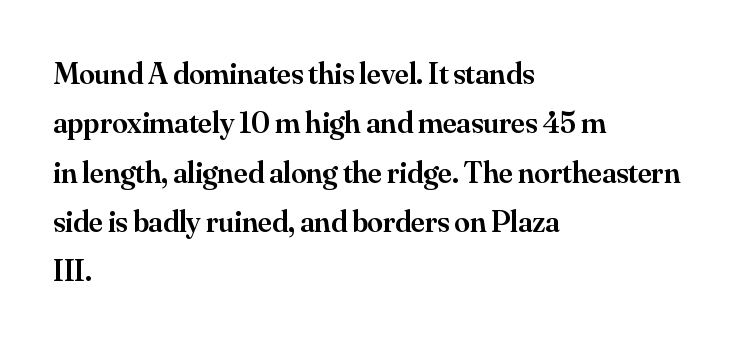
{"serif": "yes", "italic": "no", "bold": "semi", "weight": "semibold", "width": "normal", "stroke_contrast": "medium", "x_height": "small", "monospaced": "no", "underline": "no", "align": "left", "line_spacing": "normal", "line_spacing_ratio": 1.59, "letter_spacing": "normal", "letter_spacing_em": 0.0, "glyph_px": 31}
